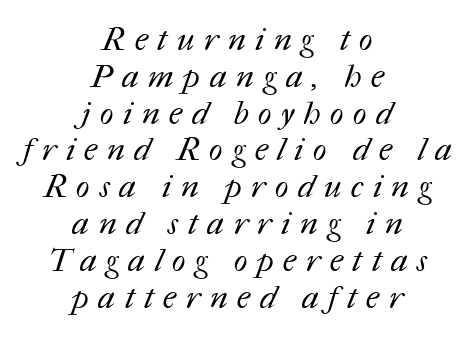
{"bold": "no", "weight": "regular", "width": "normal", "stroke_contrast": "medium", "x_height": "medium", "monospaced": "no", "underline": "no", "align": "center", "line_spacing": "tight", "line_spacing_ratio": 1.15, "letter_spacing": "wide", "letter_spacing_em": 0.3, "glyph_px": 32}
